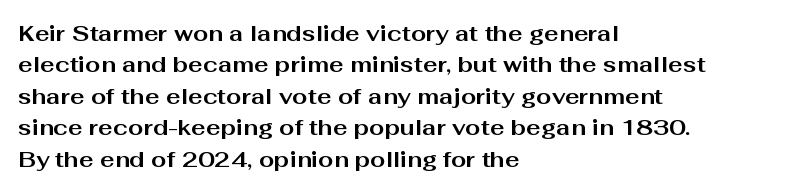
Q: Is the text bold? A: Yes.
Q: Is the text italic (slanted)? A: No, it is upright.
Q: Is the text underlined? A: No.
Q: How is the paragraph aligned? A: Left-aligned.
Q: Is the spacing between letters normal or unusually wide? A: Normal.
Q: Is the spacing between lines tight, normal or loose? A: Normal.
